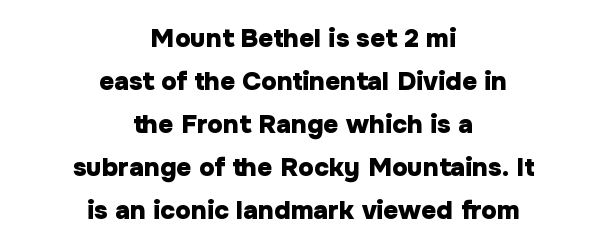
Q: Is the text bold? A: Yes.
Q: Is the text italic (slanted)? A: No, it is upright.
Q: Is the text underlined? A: No.
Q: How is the paragraph aligned? A: Centered.
Q: Is the spacing between letters normal or unusually wide? A: Normal.
Q: Is the spacing between lines tight, normal or loose? A: Normal.
